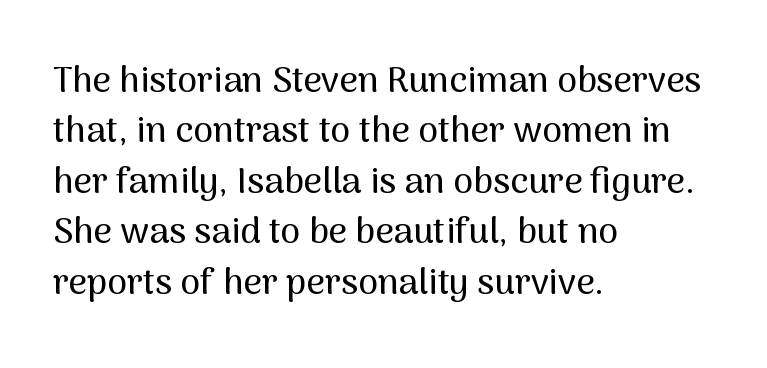
Q: Is the text italic (slanted)? A: No, it is upright.
Q: Is the typeface a serif or a sans-serif typeface? A: Sans-serif.
Q: Is the text underlined? A: No.
Q: How is the paragraph aligned? A: Left-aligned.
Q: Is the spacing between letters normal or unusually wide? A: Normal.
Q: Is the spacing between lines tight, normal or loose? A: Normal.
Q: Width (condensed, normal, or wide)? A: Normal.
Q: Stroke contrast? A: Medium.
Q: x-height? A: Medium.
Q: Monospaced? A: No.
